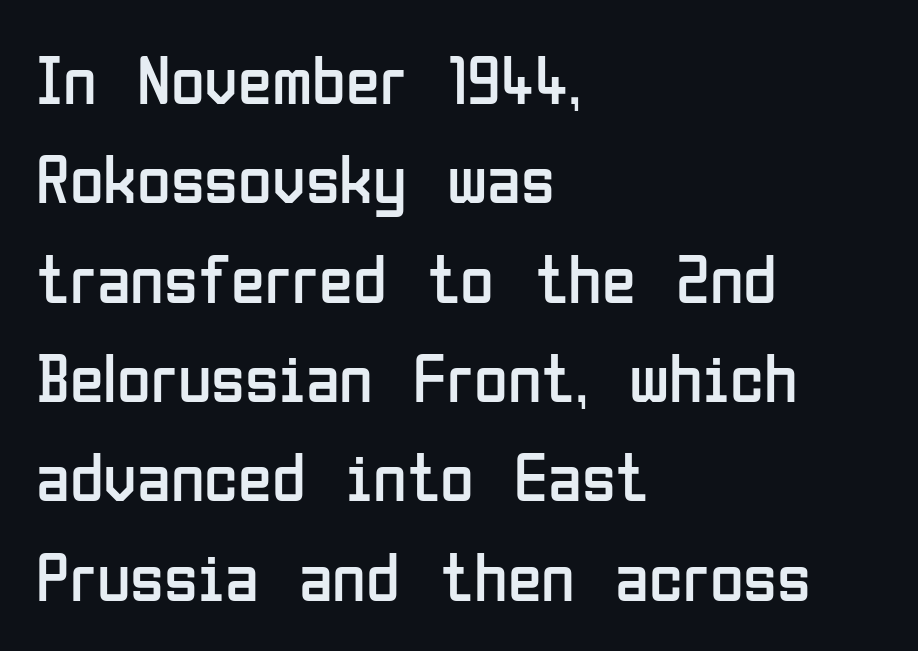
Q: Is the text bold? A: No.
Q: Is the text italic (slanted)? A: No, it is upright.
Q: Is the typeface a serif or a sans-serif typeface? A: Sans-serif.
Q: Is the text underlined? A: No.
Q: How is the paragraph aligned? A: Left-aligned.
Q: Is the spacing between letters normal or unusually wide? A: Normal.
Q: Is the spacing between lines tight, normal or loose? A: Normal.
Q: Width (condensed, normal, or wide)? A: Condensed.
Q: Stroke contrast? A: Low.
Q: x-height? A: Medium.
Q: Monospaced? A: No.
